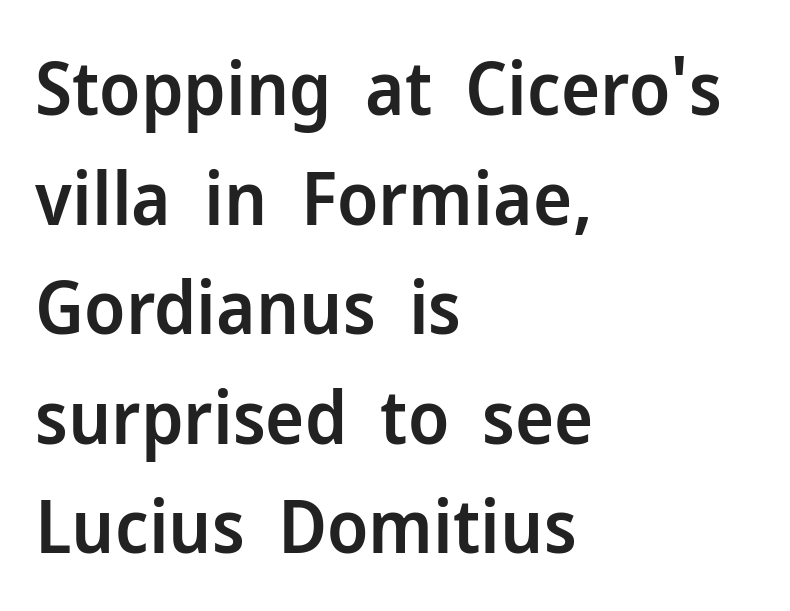
{"serif": "no", "italic": "no", "bold": "semi", "weight": "semibold", "width": "normal", "stroke_contrast": "low", "x_height": "medium", "monospaced": "no", "underline": "no", "align": "left", "line_spacing": "normal", "line_spacing_ratio": 1.48, "letter_spacing": "normal", "letter_spacing_em": 0.0, "glyph_px": 74}
